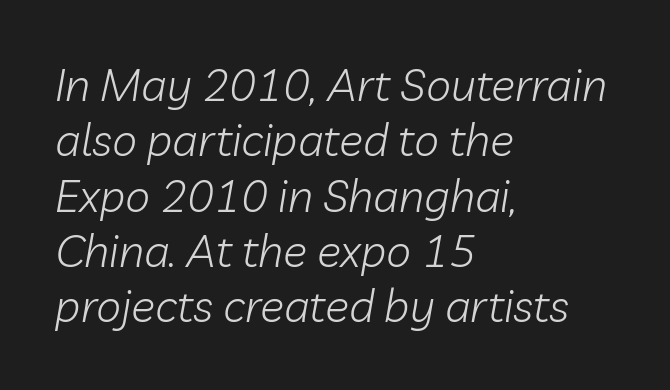
Q: Is the text bold? A: No.
Q: Is the text italic (slanted)? A: Yes, it leans right by about 10 degrees.
Q: Is the text underlined? A: No.
Q: How is the paragraph aligned? A: Left-aligned.
Q: Is the spacing between letters normal or unusually wide? A: Normal.
Q: Width (condensed, normal, or wide)? A: Normal.
Q: Stroke contrast? A: Low.
Q: x-height? A: Medium.
Q: Monospaced? A: No.
